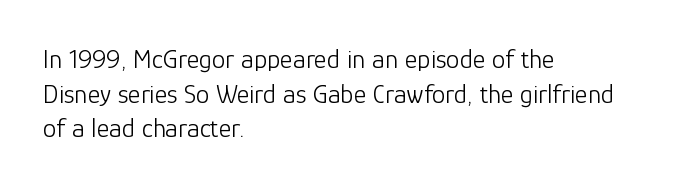
The block of text has a typical density, with ordinary space between rows. Which margin do the lines hug? The left one — the right edge is uneven. The space directly below the letters is spotless. This is the regular roman posture of the typeface. Does extra space separate the letters? No, they use regular spacing.
